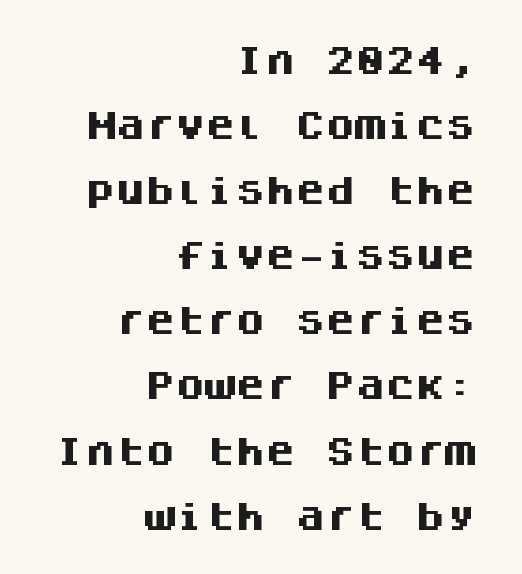
Line endings align vertically; line beginnings do not. Is the letter spacing exaggerated? No — it looks like the ordinary default. Beneath every word, the page is bare. Does the type have serifs? No, each stem ends abruptly. Interline gaps are noticeably wide in this sample.
